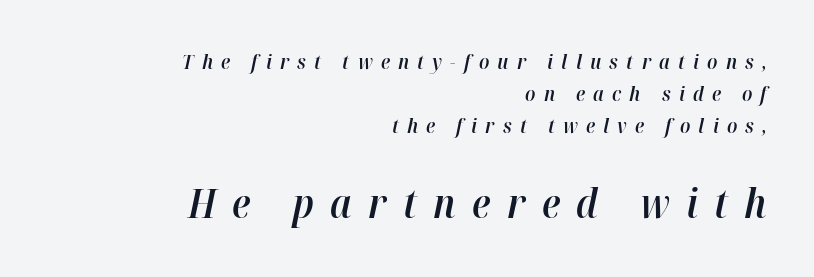
The area under the type is left untouched. Weight check: semibold — heavier than regular, not quite bold. Is the type slanted? Yes — the strokes lean at a clear angle. Compare the two chunks: the lower has the greater cap height.
